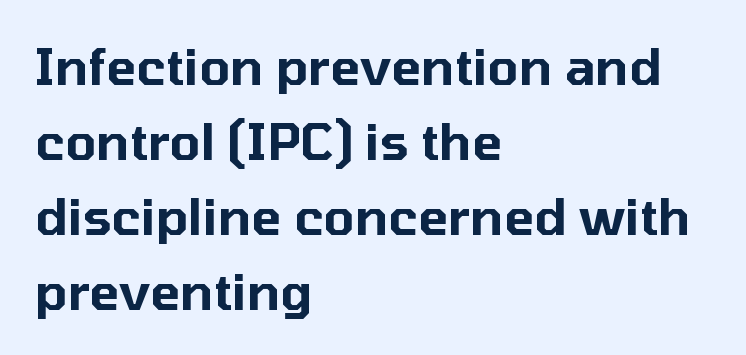
Q: Is the text italic (slanted)? A: No, it is upright.
Q: Is the typeface a serif or a sans-serif typeface? A: Sans-serif.
Q: Is the text underlined? A: No.
Q: How is the paragraph aligned? A: Left-aligned.
Q: Is the spacing between letters normal or unusually wide? A: Normal.
Q: Is the spacing between lines tight, normal or loose? A: Normal.
Q: Width (condensed, normal, or wide)? A: Normal.
Q: Stroke contrast? A: Low.
Q: x-height? A: Medium.
Q: Monospaced? A: No.
